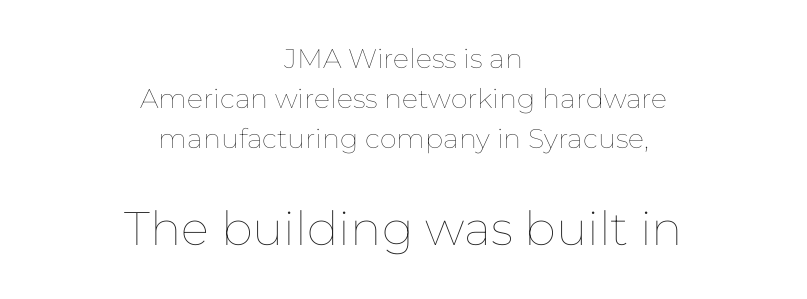
The image shows 47 px thin type, upright; set centered, normal line spacing (1.49x), normal letter spacing, not underlined; the second (bottom) block is 1.74x larger; low stroke contrast and a medium x-height.
